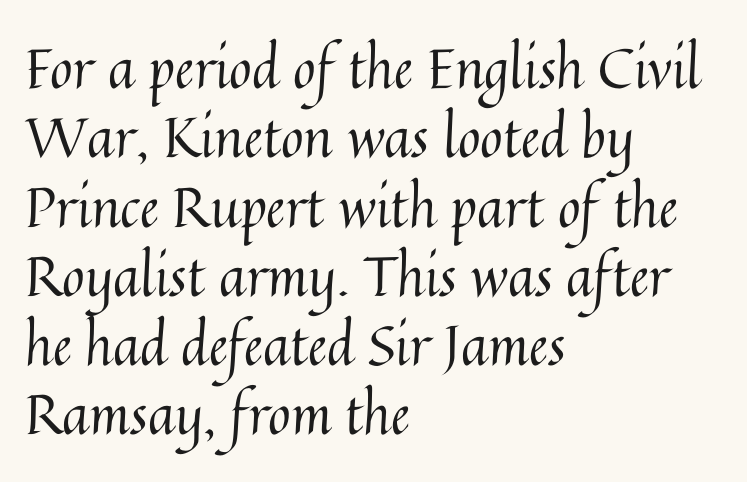
Q: Is the text bold? A: No.
Q: Is the text underlined? A: No.
Q: How is the paragraph aligned? A: Left-aligned.
Q: Is the spacing between letters normal or unusually wide? A: Normal.
Q: Is the spacing between lines tight, normal or loose? A: Normal.
Q: Width (condensed, normal, or wide)? A: Normal.
Q: Stroke contrast? A: Medium.
Q: x-height? A: Medium.
Q: Monospaced? A: No.
